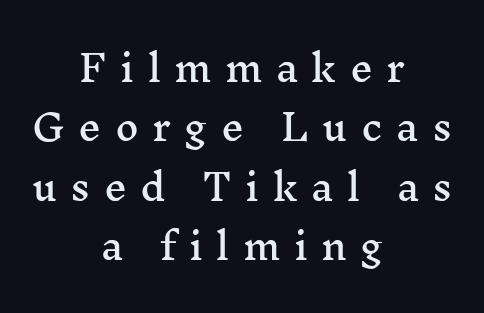
Q: Is the text italic (slanted)? A: No, it is upright.
Q: Is the typeface a serif or a sans-serif typeface? A: Serif.
Q: Is the text underlined? A: No.
Q: How is the paragraph aligned? A: Centered.
Q: Is the spacing between letters normal or unusually wide? A: Unusually wide.
Q: Is the spacing between lines tight, normal or loose? A: Normal.
Q: Width (condensed, normal, or wide)? A: Wide.
Q: Stroke contrast? A: Medium.
Q: x-height? A: Medium.
Q: Monospaced? A: No.
